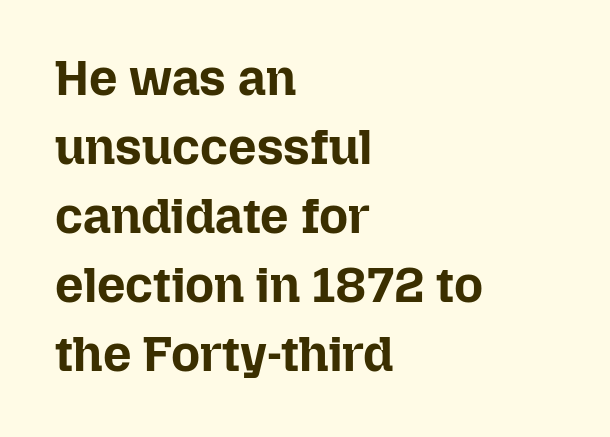
Q: Is the text bold? A: Yes.
Q: Is the text italic (slanted)? A: No, it is upright.
Q: Is the text underlined? A: No.
Q: How is the paragraph aligned? A: Left-aligned.
Q: Is the spacing between letters normal or unusually wide? A: Normal.
Q: Is the spacing between lines tight, normal or loose? A: Normal.
Q: Width (condensed, normal, or wide)? A: Normal.
Q: Stroke contrast? A: Low.
Q: x-height? A: Medium.
Q: Monospaced? A: No.
